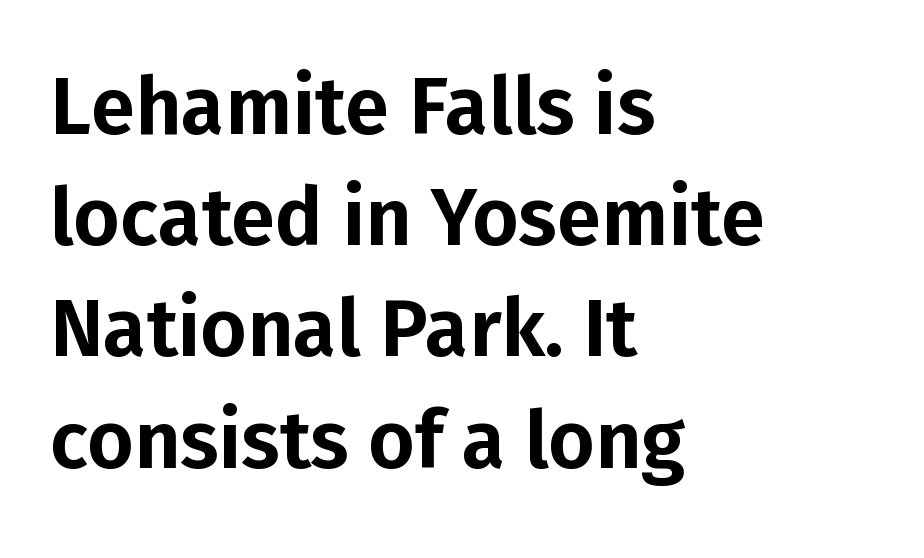
Q: Is the text italic (slanted)? A: No, it is upright.
Q: Is the typeface a serif or a sans-serif typeface? A: Sans-serif.
Q: Is the text underlined? A: No.
Q: How is the paragraph aligned? A: Left-aligned.
Q: Is the spacing between letters normal or unusually wide? A: Normal.
Q: Is the spacing between lines tight, normal or loose? A: Normal.
Q: Width (condensed, normal, or wide)? A: Normal.
Q: Stroke contrast? A: Low.
Q: x-height? A: Medium.
Q: Monospaced? A: No.
